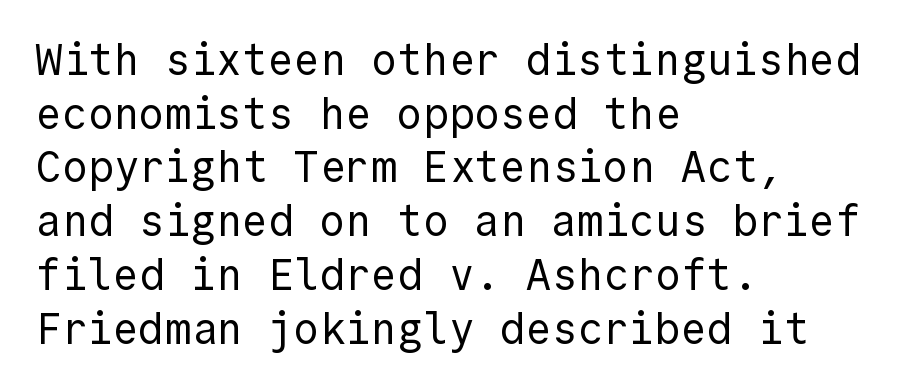
Check under the words: just untouched page. Note: no serifs on the glyphs. The ragged edge is on the right, which tells us the setting is flush left. Caption: face not bold, strokes unweighted. Nobody touched the tracking dial on this one. Do the characters align in a grid? Yes, the font is monospaced.
